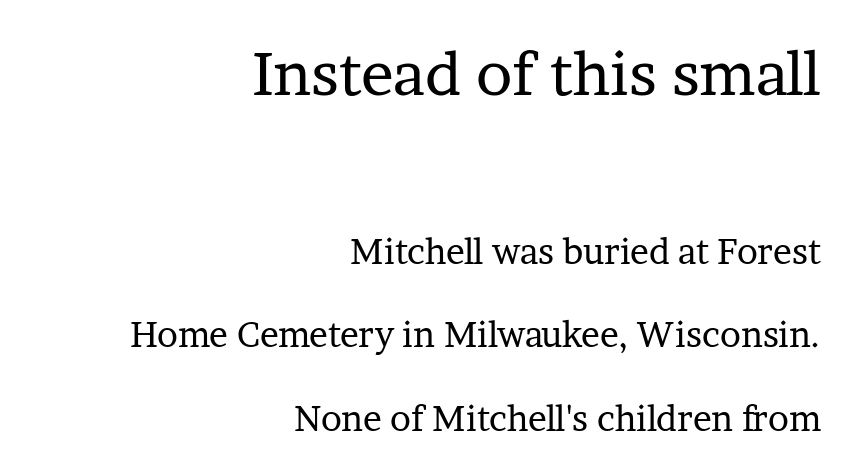
This rendering uses right alignment, leaving the left contour irregular. Vertical stems look standard width or narrower in stroke. Think of a printed novel: that variable character pitch is what you see here. Letterform terminals end in serifs throughout the passage.
